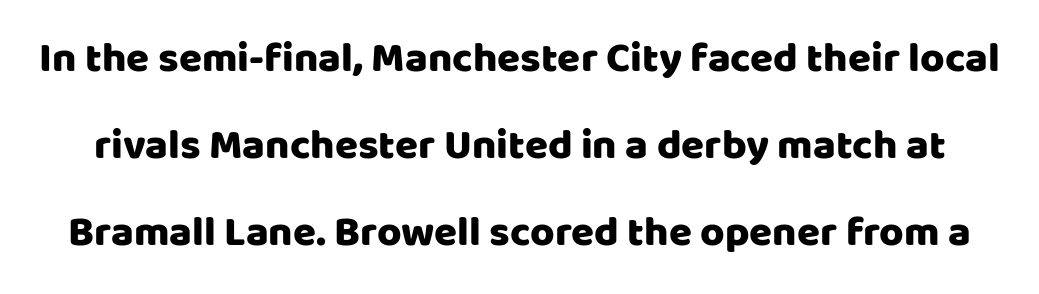
You can tell from the bare stems that sans-serif type was used. Does the leading feel generous? Absolutely, it's lavish. Letters rest on an invisible, unmarked baseline. Letter spacing: default. Each letter keeps its own natural width here, so spacing adapts to shape. Style check: upright.
